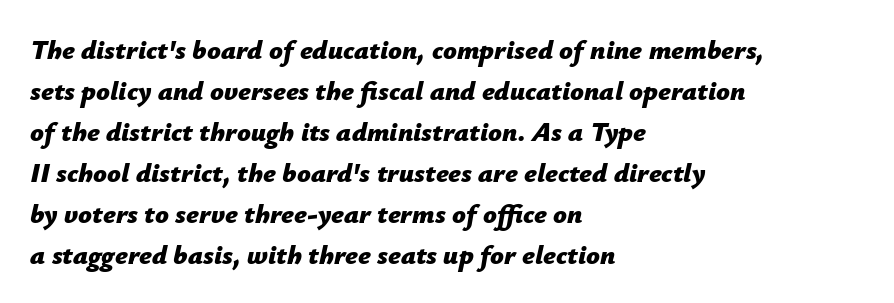
{"italic": "yes", "lean": "right", "slant_degrees": 12, "bold": "yes", "underline": "no", "align": "left", "line_spacing": "normal", "line_spacing_ratio": 1.52, "letter_spacing": "normal", "letter_spacing_em": 0.0, "glyph_px": 27}
